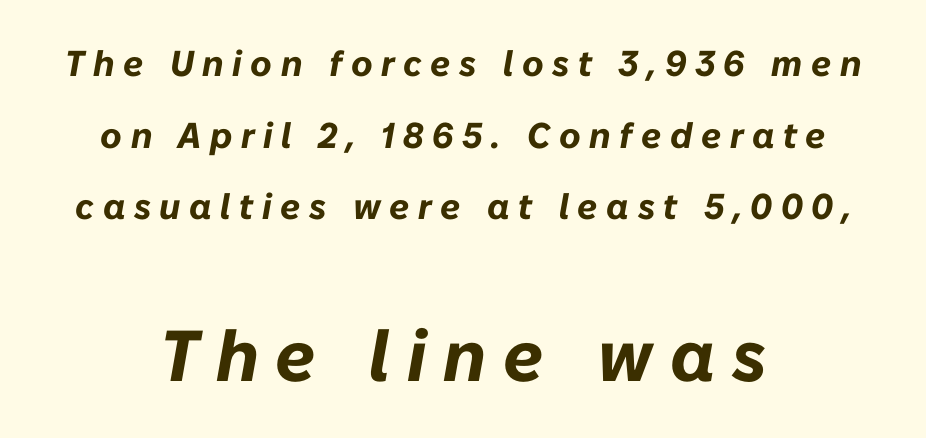
Posture: slanted. This rendering uses center alignment, leaving both contours irregular but symmetric. A student would notice the bottom passage is typeset larger than what precedes it. Short note: letters widely spaced.
